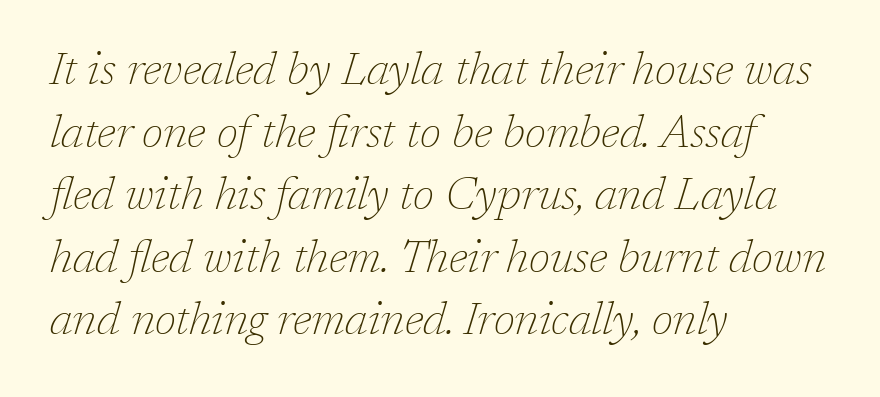
The image shows 45 px thin serif type, italic (leaning right); set left-aligned, normal line spacing (1.39x), normal letter spacing, not underlined; low stroke contrast and a medium x-height.
